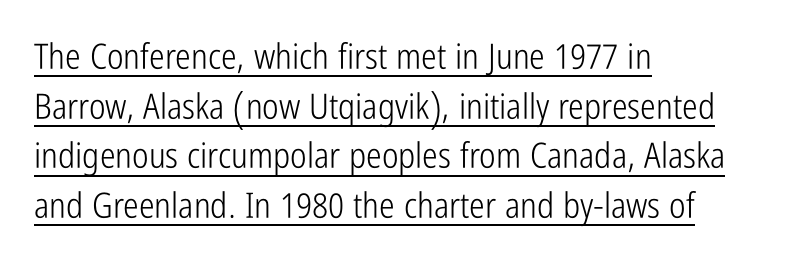
The rendering uses a moderate line-height, typical for paragraphs. The rendering anchors every line to the left-hand side. Descenders here cross a horizontal rule under the line. The font family rendered here belongs to the sans-serif group. The lettering stays uniformly vertical, giving the passage a roman look. Nobody touched the tracking dial on this one.
